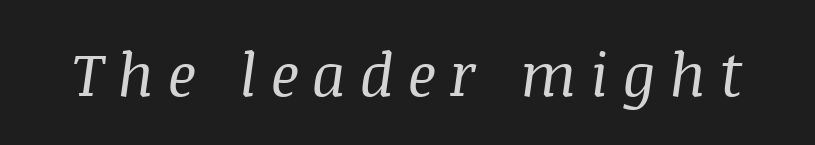
Words float on clear page, feet unadorned. The font sits on the lighter half of the weight spectrum, regular included. The gaps between neighbouring characters are conspicuously large. Slanted lettering throughout. Examine the stroke ends and you'll spot serifs. The face used here is proportionally spaced, like ordinary book or web type.
